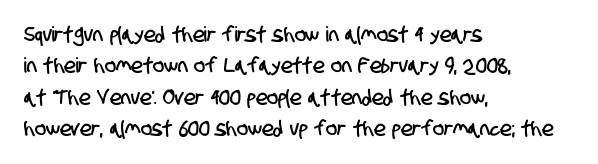
The image shows 21 px text type; set left-aligned, normal line spacing (1.49x), normal letter spacing, not underlined.
